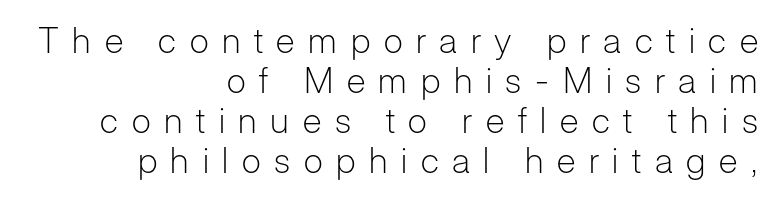
The lines are quadded right. In terms of letterform style, serifs are entirely absent. Is there any slant? The stems are plumb. The passage shown stacks its lines with hardly any gap.
